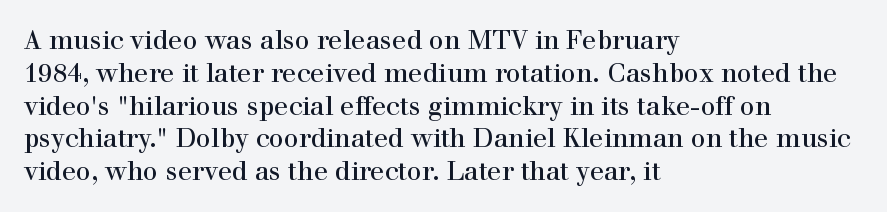
Each new line begins a customary step beneath the previous one. The passage shown is not underscored anywhere. Unlike italic type, these characters show no tilt at all. Casual observation: everything's shoved over to the left.
